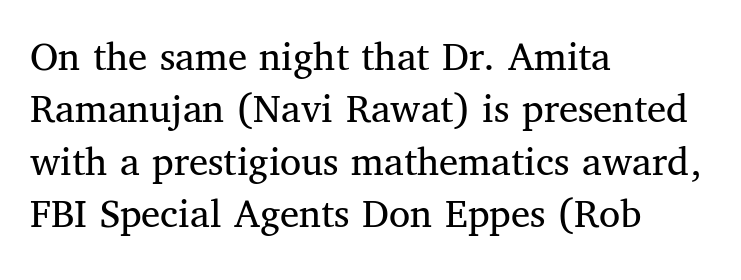
Note the varied advance widths — an 'i' is clearly narrower than an 'm'. Only glyphs here, with clear space below each row. Unlike a clean sans, this face finishes its strokes with serifs. The text block is weighted toward the left margin, trailing off unevenly rightward.
